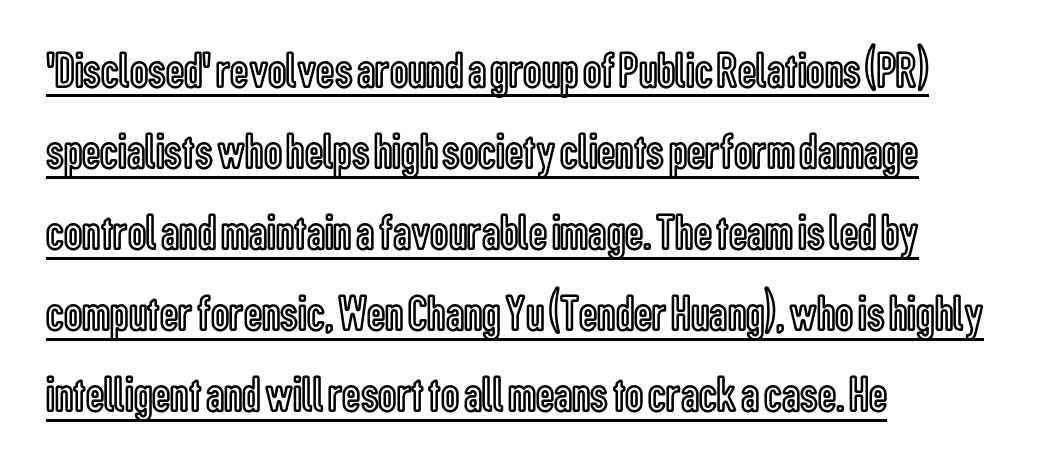
You could not count columns in this text — the font is proportionally spaced. Successive baselines arrive at the customary interval. Do the letters lean? They stand straight. The rendering keeps characters at their native spacing. Glance below the letters and you will spot a drawn line. The paragraph has a hard left edge and a soft right edge.
